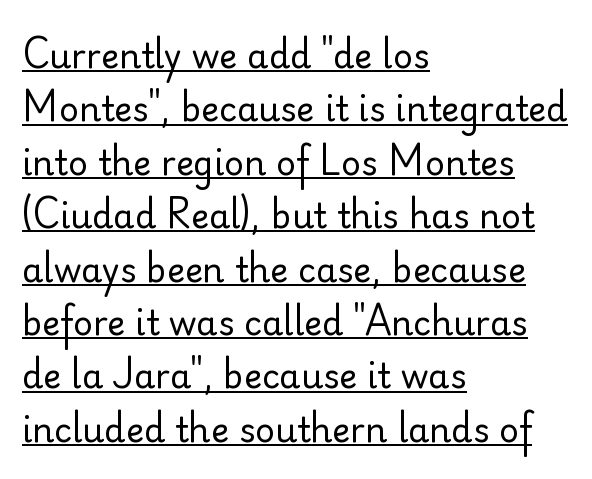
{"serif": "no", "italic": "no", "bold": "no", "weight": "regular", "width": "normal", "stroke_contrast": "low", "x_height": "small", "monospaced": "no", "underline": "yes", "align": "left", "line_spacing": "normal", "line_spacing_ratio": 1.57, "letter_spacing": "normal", "letter_spacing_em": 0.0, "glyph_px": 34}
